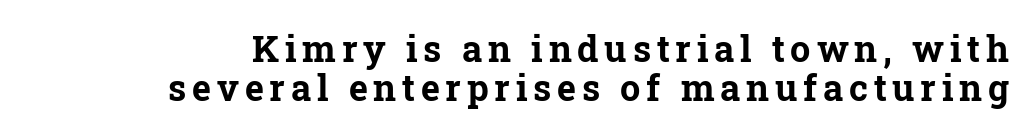
A typesetter would label this face a serif. In terms of leading, this rendering errs on the cramped side. Anything drawn beneath the words? Only blank space. Notice how the stems are strictly vertical — no italics here.
